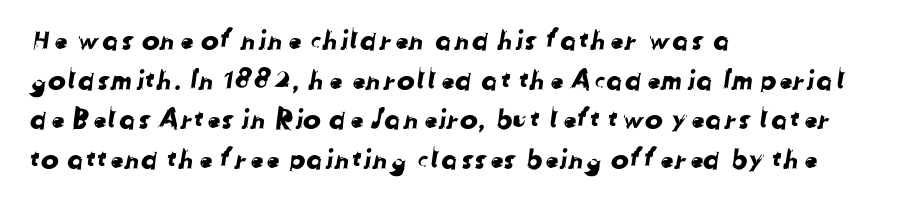
Q: Is the text underlined? A: No.
Q: How is the paragraph aligned? A: Left-aligned.
Q: Is the spacing between letters normal or unusually wide? A: Normal.
Q: Is the spacing between lines tight, normal or loose? A: Normal.
